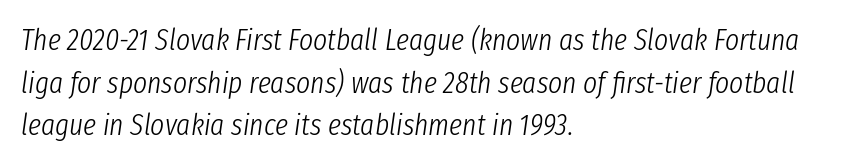
{"italic": "yes", "lean": "right", "slant_degrees": 8, "bold": "no", "weight": "light", "width": "condensed", "stroke_contrast": "low", "x_height": "medium", "monospaced": "no", "underline": "no", "align": "left", "line_spacing": "normal", "line_spacing_ratio": 1.42, "letter_spacing": "normal", "letter_spacing_em": 0.0, "glyph_px": 30}
